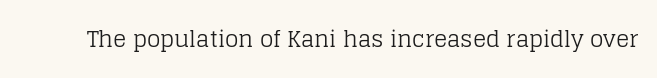
The space directly below the letters is spotless. Quick note: not italic, upright. The line texture is even and compact thanks to regular tracking. These glyphs show unthickened strokes, regular width or finer.
